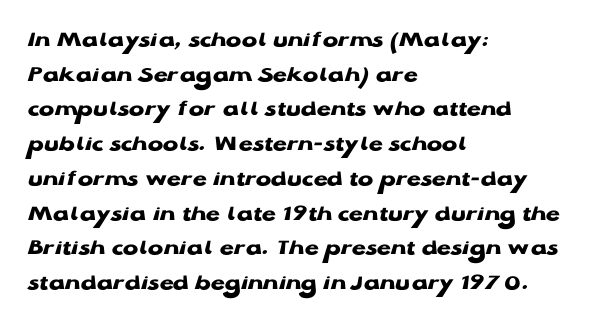
Q: Is the text bold? A: Yes.
Q: Is the text italic (slanted)? A: No, it is upright.
Q: Is the text underlined? A: No.
Q: How is the paragraph aligned? A: Left-aligned.
Q: Is the spacing between letters normal or unusually wide? A: Normal.
Q: Is the spacing between lines tight, normal or loose? A: Normal.
